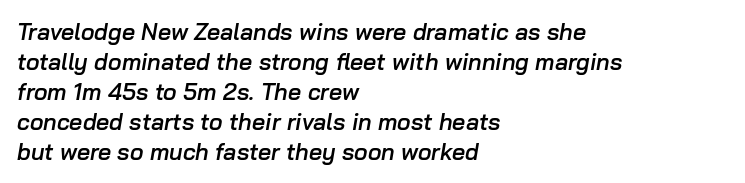
The image shows 23 px text type, italic (leaning right); set left-aligned, normal line spacing (1.3x), normal letter spacing, not underlined.
